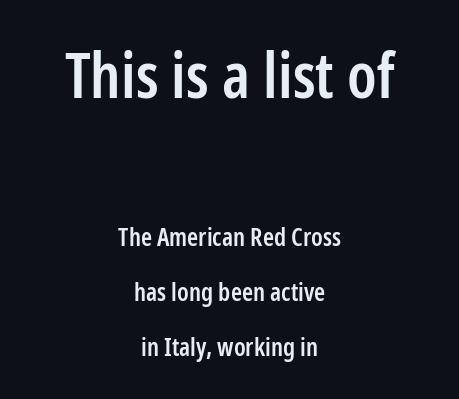
Plain, unruled lines of type. A typesetter would call this leading open, well beyond the default. You could not count columns in this text — the font is proportionally spaced. A sans-serif font was chosen for this passage.
